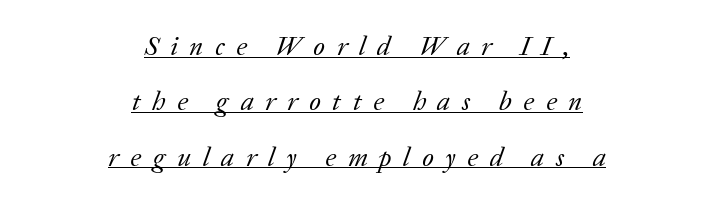
{"italic": "yes", "lean": "right", "slant_degrees": 20, "bold": "no", "underline": "yes", "align": "center", "line_spacing": "loose", "line_spacing_ratio": 2.05, "letter_spacing": "wide", "letter_spacing_em": 0.43, "glyph_px": 27}
